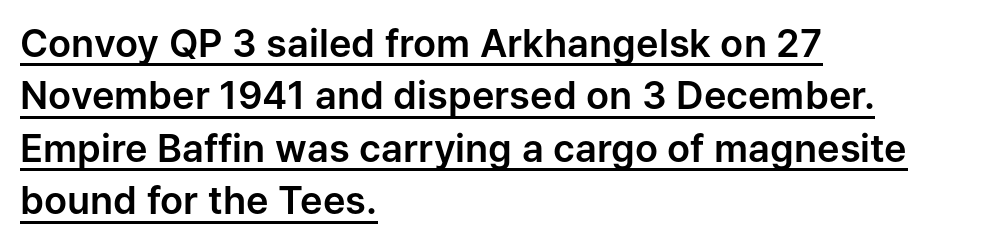
{"serif": "no", "italic": "no", "width": "normal", "stroke_contrast": "low", "x_height": "medium", "monospaced": "no", "underline": "yes", "align": "left", "line_spacing": "normal", "line_spacing_ratio": 1.38, "letter_spacing": "normal", "letter_spacing_em": 0.0, "glyph_px": 38}
